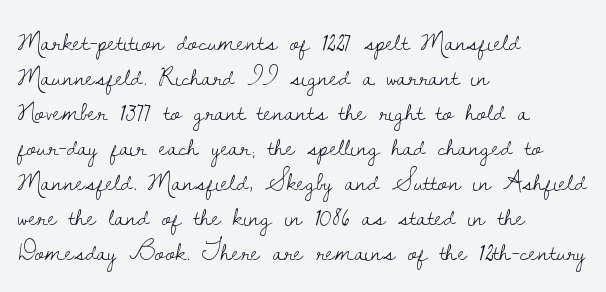
{"serif": "yes", "bold": "no", "weight": "light", "width": "normal", "stroke_contrast": "low", "x_height": "small", "monospaced": "no", "underline": "no", "align": "left", "line_spacing": "normal", "line_spacing_ratio": 1.25, "letter_spacing": "normal", "letter_spacing_em": 0.0, "glyph_px": 28}
